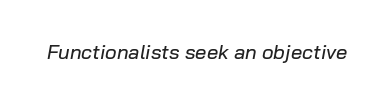
Q: Is the text italic (slanted)? A: Yes, it leans right by about 10 degrees.
Q: Is the text underlined? A: No.
Q: Is the spacing between letters normal or unusually wide? A: Normal.
